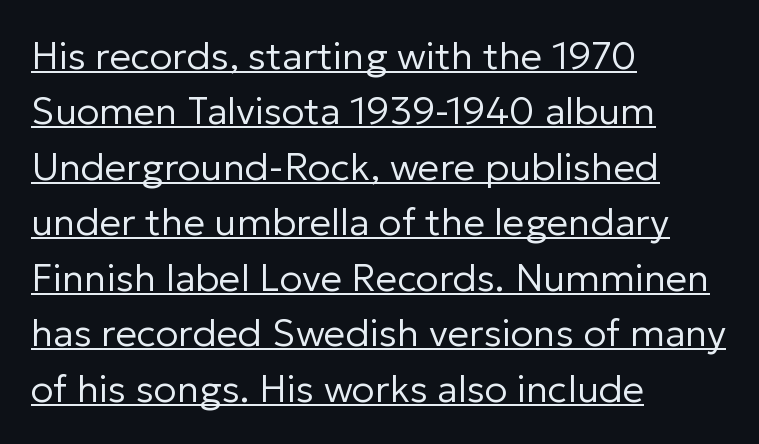
I'd call this a sans setting — the letters go barefoot. A light-to-regular cut is what we see here. A typesetter would call this proportional, since set widths differ per character. Line beginnings align vertically; line endings do not.
